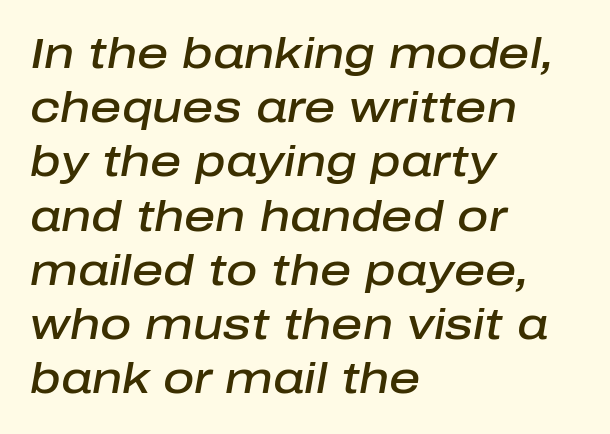
The image shows 43 px semibold type, italic (leaning right); set left-aligned, normal line spacing (1.26x), normal letter spacing, not underlined; low stroke contrast and a medium x-height.
